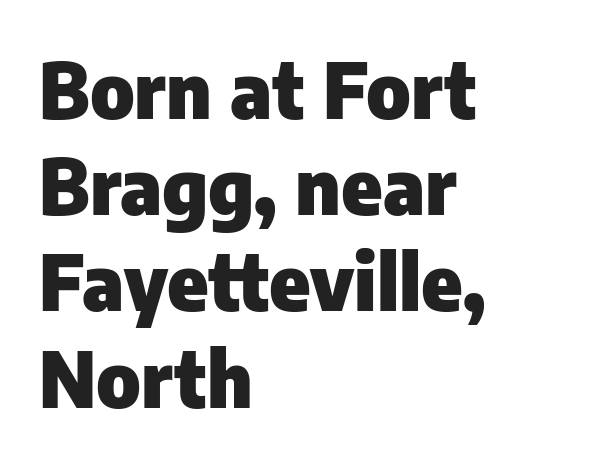
{"serif": "no", "italic": "no", "bold": "yes", "weight": "heavy", "width": "normal", "stroke_contrast": "low", "x_height": "medium", "monospaced": "no", "underline": "no", "align": "left", "line_spacing": "normal", "line_spacing_ratio": 1.25, "letter_spacing": "normal", "letter_spacing_em": 0.0, "glyph_px": 77}
